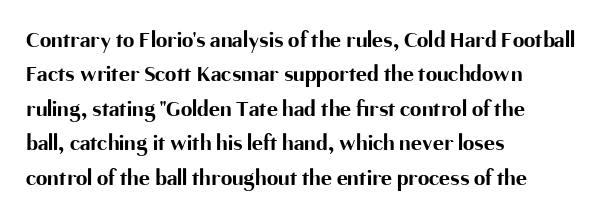
Q: Is the text bold? A: Yes.
Q: Is the text italic (slanted)? A: No, it is upright.
Q: Is the text underlined? A: No.
Q: How is the paragraph aligned? A: Left-aligned.
Q: Is the spacing between letters normal or unusually wide? A: Normal.
Q: Is the spacing between lines tight, normal or loose? A: Normal.
